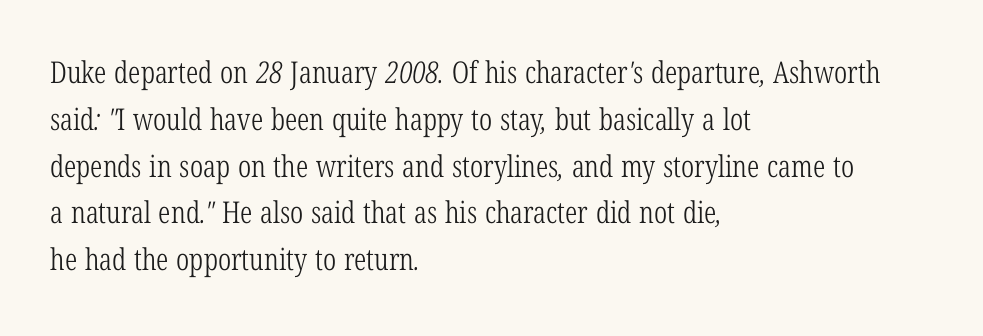
Q: Is the text bold? A: No.
Q: Is the typeface a serif or a sans-serif typeface? A: Serif.
Q: Is the text underlined? A: No.
Q: How is the paragraph aligned? A: Left-aligned.
Q: Is the spacing between letters normal or unusually wide? A: Normal.
Q: Is the spacing between lines tight, normal or loose? A: Normal.
Q: Width (condensed, normal, or wide)? A: Condensed.
Q: Stroke contrast? A: Low.
Q: x-height? A: Medium.
Q: Monospaced? A: No.
